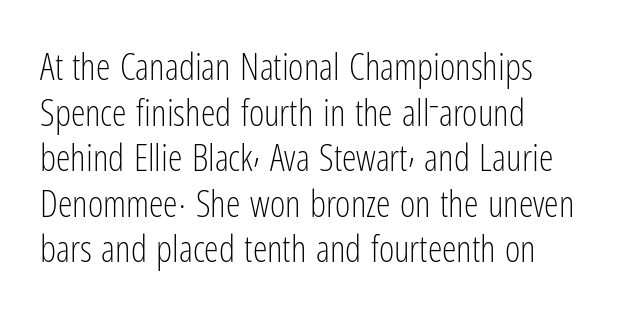
The image shows 37 px light, condensed sans-serif type, upright; set left-aligned, line spacing 1.23x, normal letter spacing, not underlined; low stroke contrast and a medium x-height.
